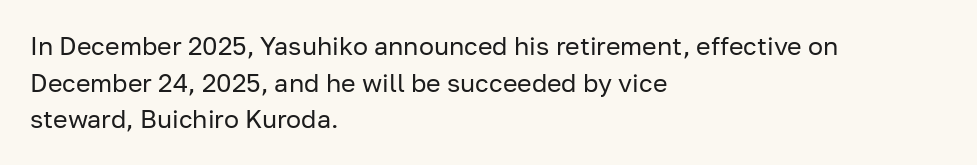
The image shows 25 px text type, upright; set left-aligned, normal line spacing (1.47x), normal letter spacing, not underlined.
